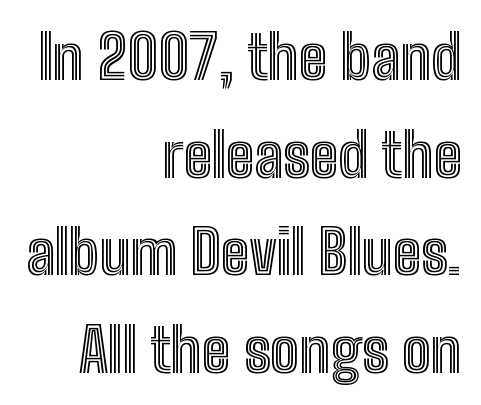
{"italic": "no", "width": "condensed", "x_height": "medium", "monospaced": "no", "underline": "no", "align": "right", "line_spacing": "normal", "line_spacing_ratio": 1.6, "letter_spacing": "normal", "letter_spacing_em": 0.0, "glyph_px": 61}
